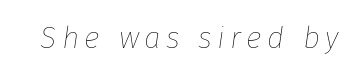
Q: Is the text bold? A: No.
Q: Is the text italic (slanted)? A: Yes, it leans right by about 8 degrees.
Q: Is the text underlined? A: No.
Q: Width (condensed, normal, or wide)? A: Normal.
Q: Stroke contrast? A: Low.
Q: x-height? A: Medium.
Q: Monospaced? A: No.
